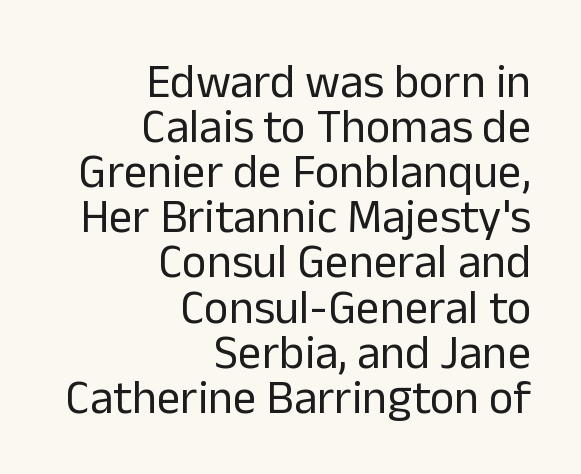
Q: Is the text bold? A: No.
Q: Is the text italic (slanted)? A: No, it is upright.
Q: Is the typeface a serif or a sans-serif typeface? A: Sans-serif.
Q: Is the text underlined? A: No.
Q: How is the paragraph aligned? A: Right-aligned.
Q: Is the spacing between letters normal or unusually wide? A: Normal.
Q: Is the spacing between lines tight, normal or loose? A: Tight.
Q: Width (condensed, normal, or wide)? A: Normal.
Q: Stroke contrast? A: Low.
Q: x-height? A: Medium.
Q: Monospaced? A: No.
